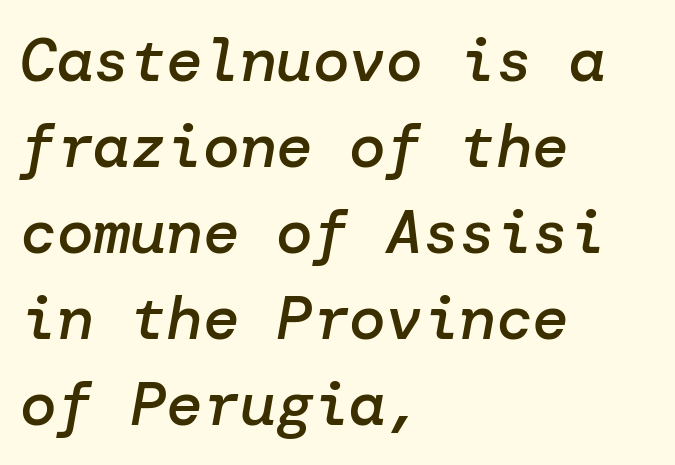
{"italic": "yes", "lean": "right", "slant_degrees": 10, "bold": "semi", "weight": "semibold", "width": "normal", "stroke_contrast": "low", "x_height": "medium", "underline": "no", "align": "left", "line_spacing": "normal", "line_spacing_ratio": 1.41, "letter_spacing": "normal", "letter_spacing_em": 0.0, "glyph_px": 61}
